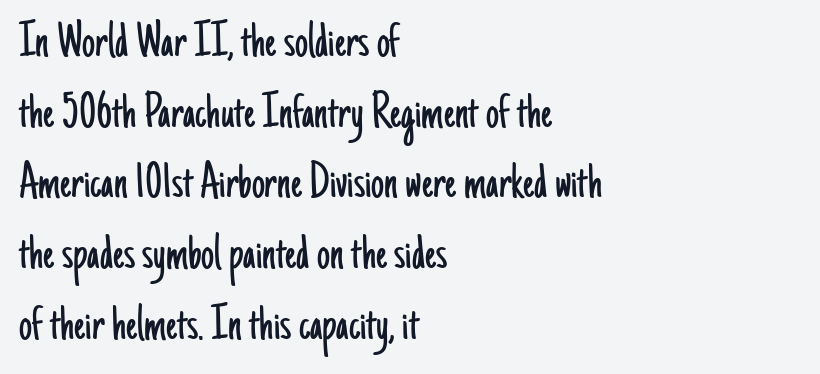
What's the leading like? Ordinary, nothing unusual. Which margin do the lines hug? The left one — the right edge is uneven. The font family rendered here belongs to the sans-serif group. The strip under each line holds only bare page. Upright lettering throughout.
